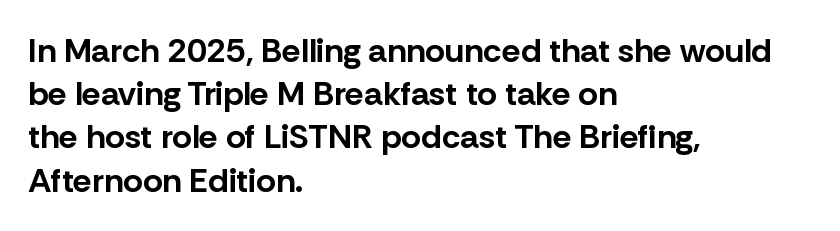
The image shows 34 px bold sans-serif type, upright; set left-aligned, normal line spacing (1.27x), normal letter spacing, not underlined; low stroke contrast and a medium x-height.
